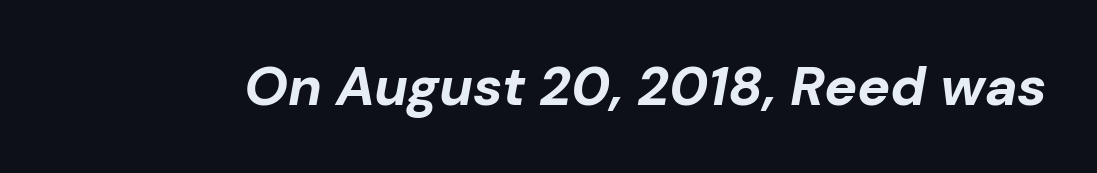
The baseline area is clear. Nothing unusual about the tracking: characters are spaced as the font intends. The face used here is proportionally spaced, like ordinary book or web type. These words are printed bold, with thick strokes throughout.
